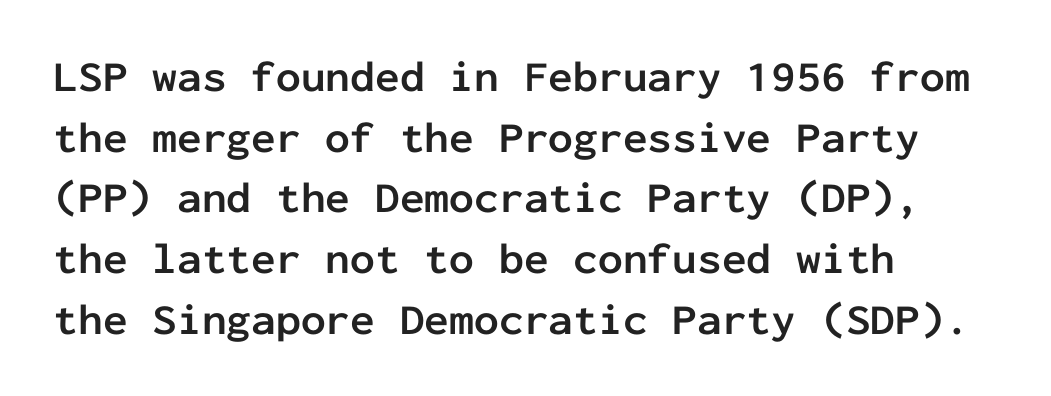
The image shows 44 px semibold sans-serif type, upright, monospaced; set left-aligned, normal line spacing (1.38x), normal letter spacing, not underlined; low stroke contrast and a medium x-height.
